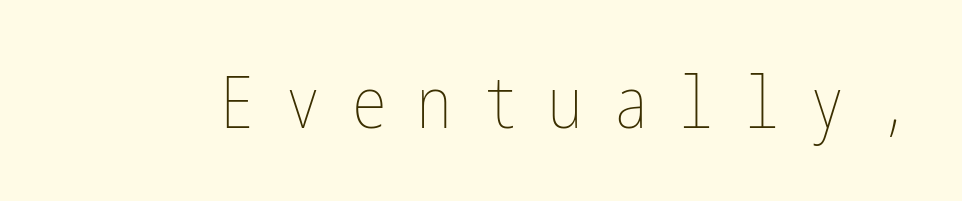
{"italic": "no", "bold": "no", "weight": "thin", "width": "condensed", "stroke_contrast": "low", "x_height": "medium", "underline": "no", "letter_spacing": "wide", "letter_spacing_em": 0.41, "glyph_px": 72}
